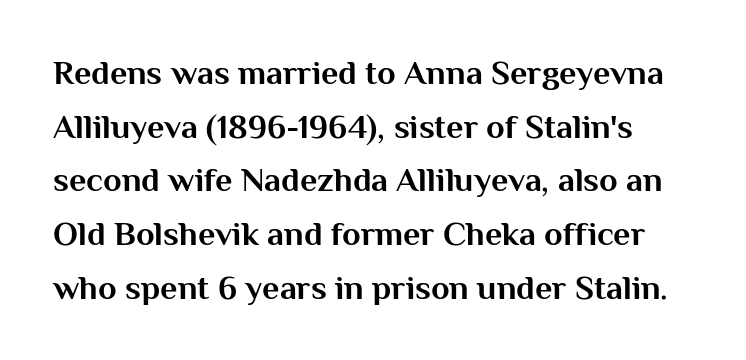
{"serif": "no", "italic": "no", "bold": "yes", "weight": "bold", "width": "normal", "stroke_contrast": "medium", "x_height": "medium", "monospaced": "no", "underline": "no", "line_spacing": "normal", "line_spacing_ratio": 1.58, "letter_spacing": "normal", "letter_spacing_em": 0.0, "glyph_px": 34}
